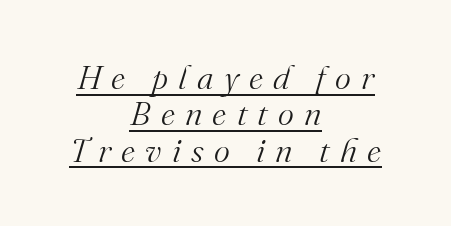
Q: Is the text bold? A: No.
Q: Is the text italic (slanted)? A: Yes, it leans right by about 16 degrees.
Q: Is the typeface a serif or a sans-serif typeface? A: Serif.
Q: Is the text underlined? A: Yes.
Q: How is the paragraph aligned? A: Centered.
Q: Is the spacing between letters normal or unusually wide? A: Unusually wide.
Q: Is the spacing between lines tight, normal or loose? A: Tight.
Q: Width (condensed, normal, or wide)? A: Normal.
Q: Stroke contrast? A: Medium.
Q: x-height? A: Small.
Q: Monospaced? A: No.
